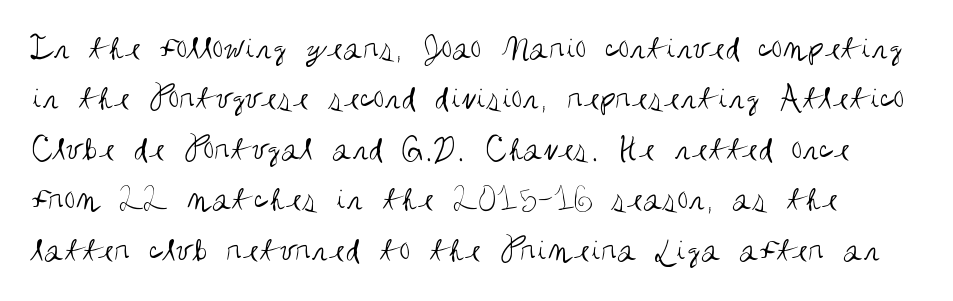
Bare-footed words on every line. A typesetter would call this proportional, since set widths differ per character. Summary of vertical rhythm: regular, with standard interline spacing. Caption: standard tracking, unaltered.
